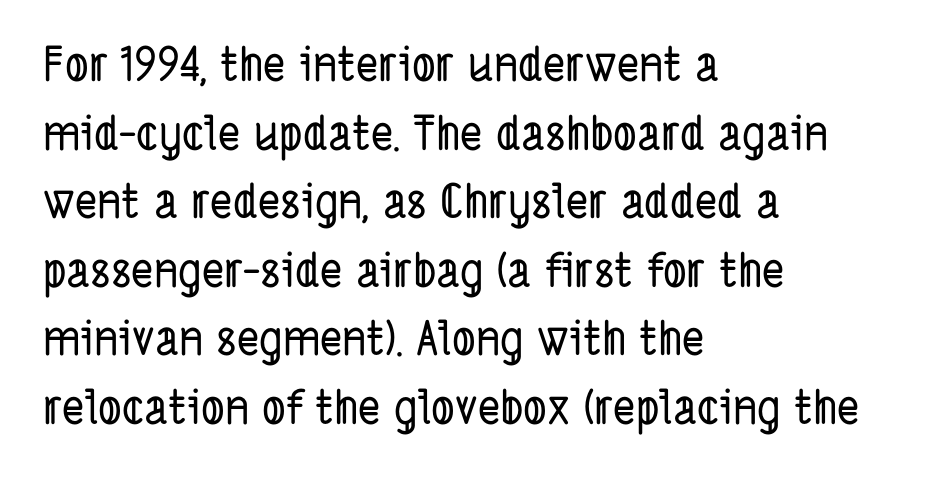
Q: Is the typeface a serif or a sans-serif typeface? A: Sans-serif.
Q: Is the text underlined? A: No.
Q: How is the paragraph aligned? A: Left-aligned.
Q: Is the spacing between letters normal or unusually wide? A: Normal.
Q: Is the spacing between lines tight, normal or loose? A: Normal.
Q: Width (condensed, normal, or wide)? A: Condensed.
Q: Stroke contrast? A: Low.
Q: x-height? A: Medium.
Q: Monospaced? A: No.
